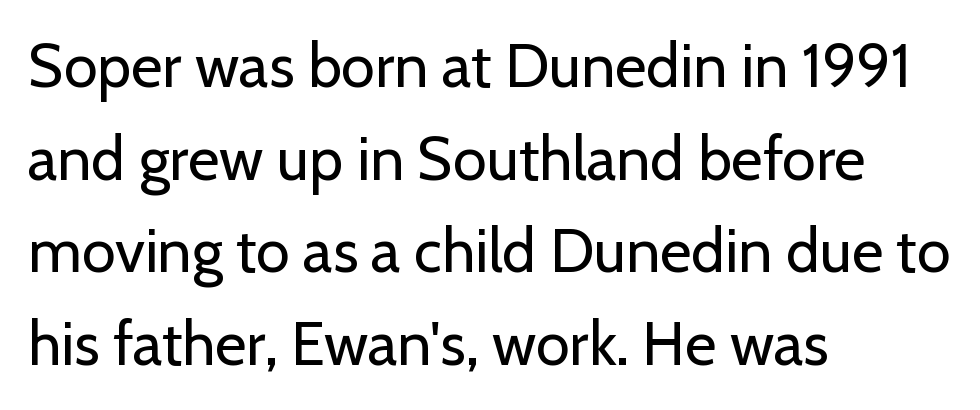
Type style note: lacks serifs. Do the characters align in a grid? No, the font is proportional. Weight: in the light-to-regular range. What stands out about the letter spacing? Nothing — it is the standard amount.
